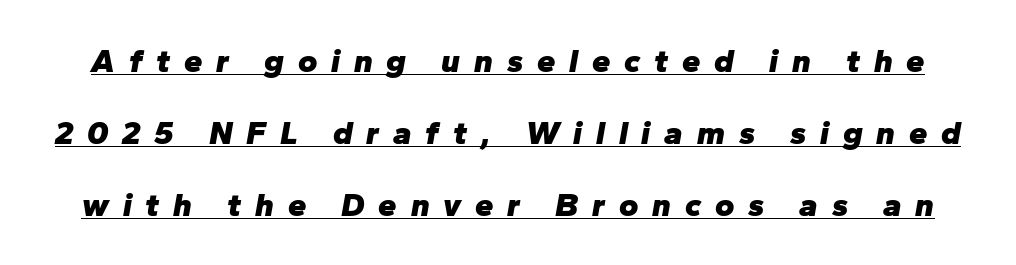
Notice how the stems are inclined rather than vertical — that's the hallmark of italics. Somebody hit Ctrl+U on this one — the words are underlined. Students, observe: this is what heavily led, spacious text looks like. The letters advance in unequal steps, a hallmark of proportional type.
